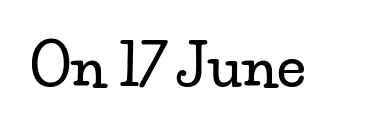
Ascenders rise straight up at ninety degrees. Each row of text sits above clean, open space. Are there feet on the stems? There are — it's a serif. Varying glyph widths throughout — classic text-font behaviour. Compared with typical body copy, the letter spacing here is the same.
